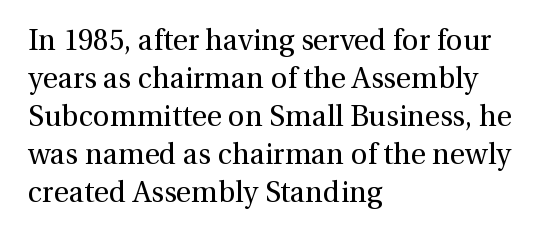
{"serif": "yes", "italic": "no", "bold": "no", "weight": "regular", "width": "normal", "x_height": "medium", "monospaced": "no", "underline": "no", "align": "left", "line_spacing": "normal", "line_spacing_ratio": 1.31, "letter_spacing": "normal", "letter_spacing_em": 0.0, "glyph_px": 29}
